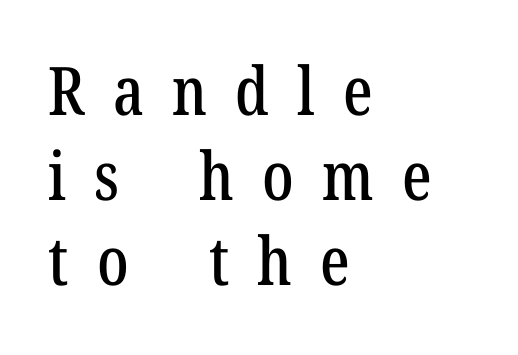
Q: Is the text italic (slanted)? A: No, it is upright.
Q: Is the typeface a serif or a sans-serif typeface? A: Serif.
Q: Is the text underlined? A: No.
Q: How is the paragraph aligned? A: Left-aligned.
Q: Is the spacing between letters normal or unusually wide? A: Unusually wide.
Q: Is the spacing between lines tight, normal or loose? A: Normal.
Q: Width (condensed, normal, or wide)? A: Condensed.
Q: Stroke contrast? A: Low.
Q: x-height? A: Medium.
Q: Monospaced? A: No.
